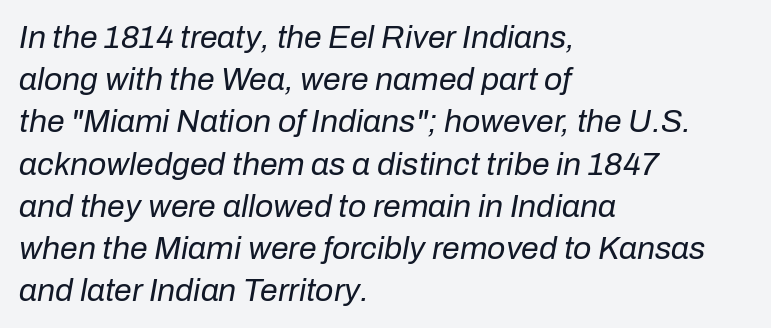
{"italic": "yes", "lean": "right", "slant_degrees": 10, "bold": "no", "weight": "regular", "width": "normal", "stroke_contrast": "low", "x_height": "medium", "monospaced": "no", "underline": "no", "align": "left", "line_spacing": "normal", "line_spacing_ratio": 1.32, "letter_spacing": "normal", "letter_spacing_em": 0.0, "glyph_px": 32}
